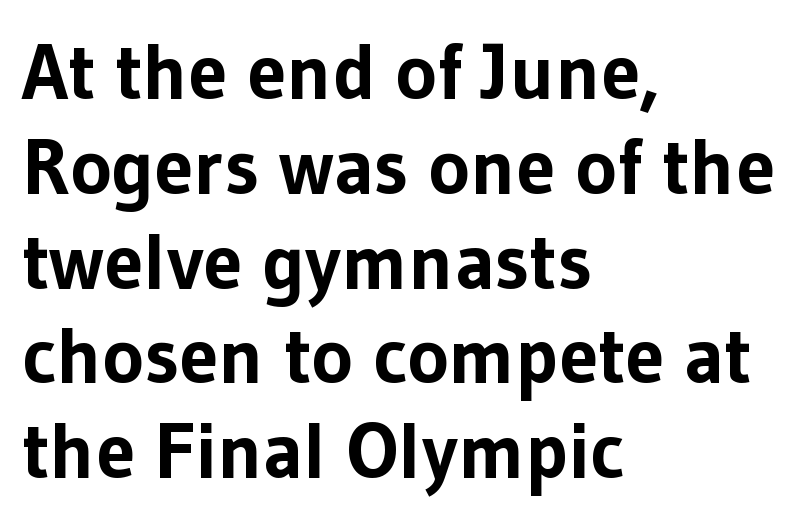
Emphasis by weight is at full strength: bold. The face used here is a sans, in the tradition of grotesques and geometrics. These lines are set flush left with a ragged right edge. The typography opts for an upright posture over an oblique one.
